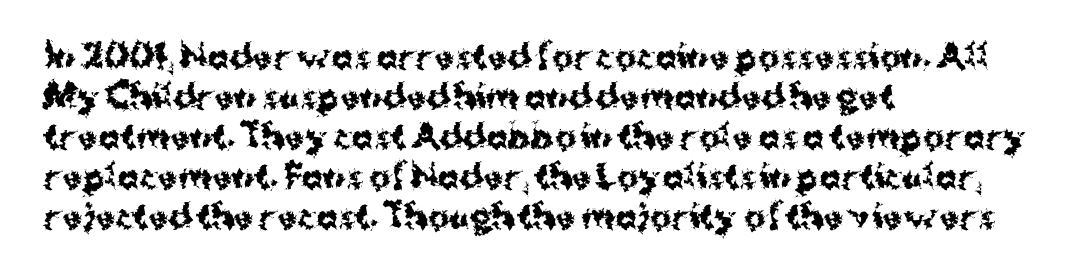
{"serif": "no", "italic": "no", "bold": "yes", "weight": "bold", "width": "normal", "stroke_contrast": "medium", "x_height": "medium", "monospaced": "no", "underline": "no", "align": "left", "line_spacing": "normal", "line_spacing_ratio": 1.25, "letter_spacing": "normal", "letter_spacing_em": 0.0, "glyph_px": 32}
